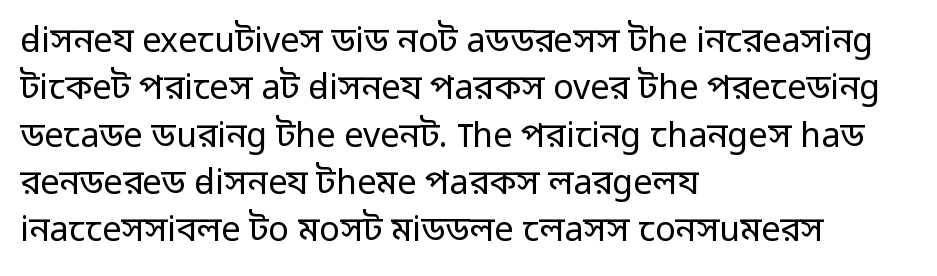
The image shows 34 px regular-weight sans-serif type, upright; set left-aligned, normal line spacing (1.39x), normal letter spacing, not underlined; low stroke contrast and a medium x-height.
